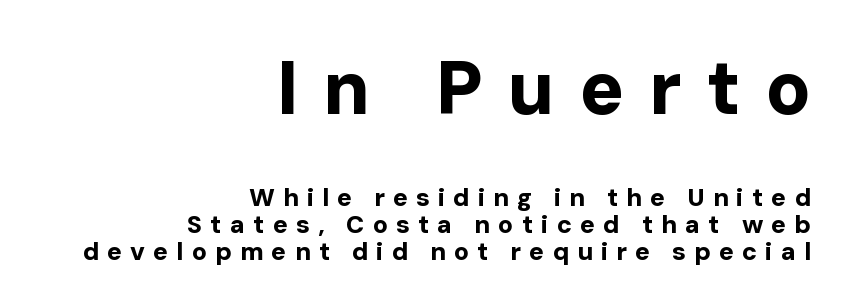
The image shows 75 px bold sans-serif type, upright; set right-aligned, tight line spacing (1.09x), unusually wide letter spacing (+0.32 em), not underlined; the first (top) block is 3.0x larger; low stroke contrast and a medium x-height.
